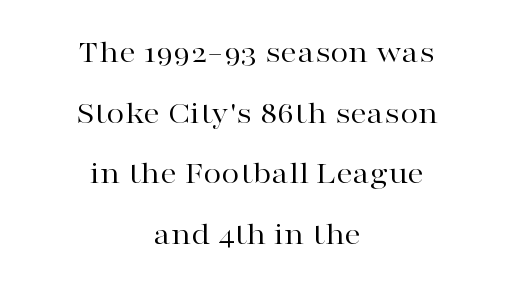
Think of a printed novel: that variable character pitch is what you see here. Stroke mass is kept to a normal reading level or below. How are the letters spaced? Ordinarily, with no added tracking. The letters stand straight up with perfectly vertical stems. The passage shown is typeset with a serif family. If you folded the block vertically in half, each line would mirror itself in length.
